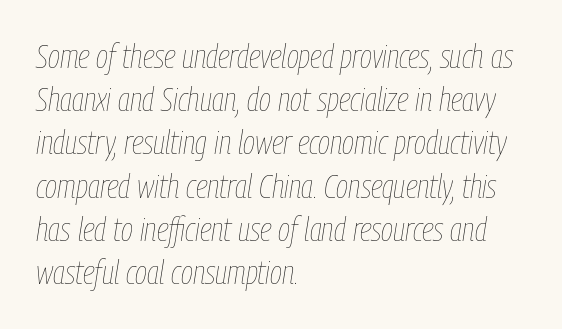
Each letter keeps its own natural width here, so spacing adapts to shape. The cut favours lightness, reaching ordinary text weight at its darkest. Any mark beneath the type? The region is blank. Baseline-to-baseline distance is the conventional proportion of letter height. Honestly, the letter spacing is just normal — you wouldn't notice it.
